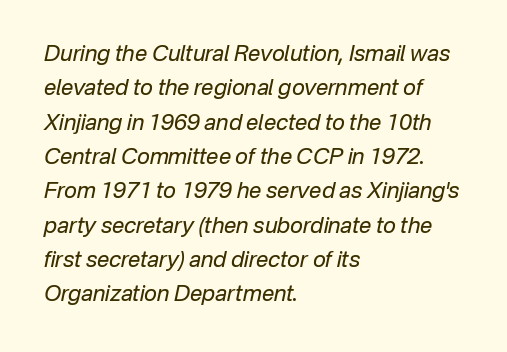
{"italic": "yes", "lean": "right", "slant_degrees": 12, "bold": "no", "underline": "no", "align": "left", "line_spacing": "normal", "line_spacing_ratio": 1.56, "letter_spacing": "normal", "letter_spacing_em": 0.0, "glyph_px": 22}
